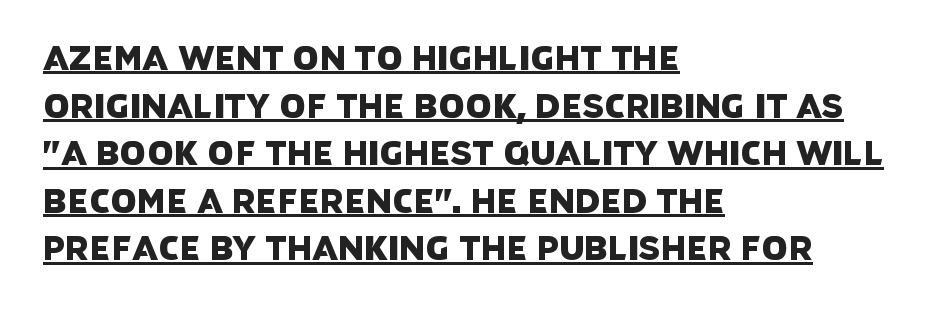
{"serif": "no", "width": "normal", "stroke_contrast": "low", "x_height": "large", "monospaced": "no", "underline": "yes", "align": "left", "line_spacing": "normal", "line_spacing_ratio": 1.44, "letter_spacing": "normal", "letter_spacing_em": 0.0, "glyph_px": 33}
